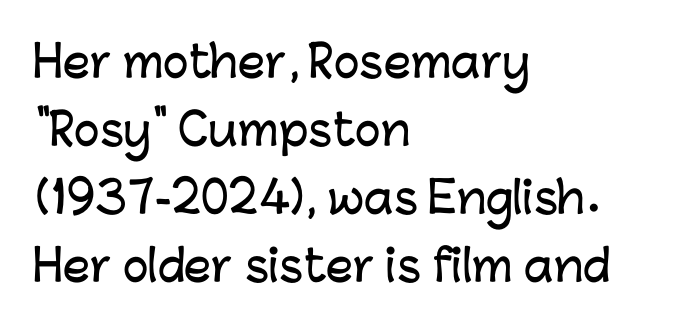
The image shows 43 px sans-serif type, upright; set left-aligned, normal line spacing (1.58x), normal letter spacing, not underlined; low stroke contrast and a medium x-height.
